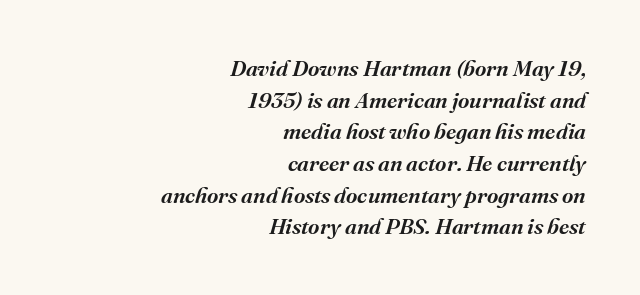
Q: Is the text italic (slanted)? A: Yes, it leans right by about 16 degrees.
Q: Is the text underlined? A: No.
Q: How is the paragraph aligned? A: Right-aligned.
Q: Is the spacing between letters normal or unusually wide? A: Normal.
Q: Is the spacing between lines tight, normal or loose? A: Normal.
